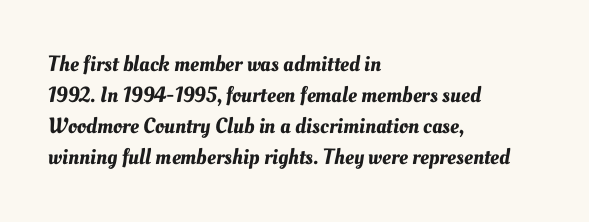
The image shows 22 px text type; set left-aligned, normal line spacing (1.41x), normal letter spacing, not underlined.
